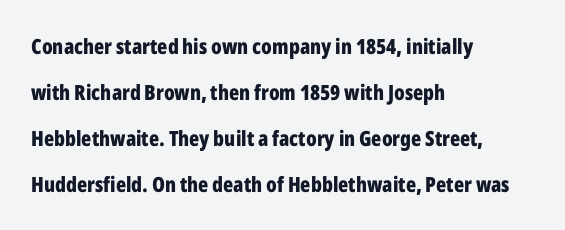
Heavy-handed strokes throughout: this text is bold. Leading is clearly above the norm, producing a sparse column. The compositor pushed each line to the left boundary. The strip under each line holds only bare page. How are the letters spaced? Ordinarily, with no added tracking.
